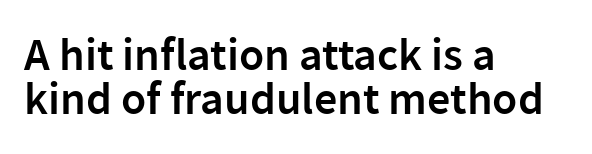
{"serif": "no", "italic": "no", "bold": "semi", "weight": "semibold", "width": "normal", "stroke_contrast": "low", "x_height": "medium", "monospaced": "no", "underline": "no", "align": "left", "line_spacing": "tight", "line_spacing_ratio": 0.96, "letter_spacing": "normal", "letter_spacing_em": 0.0, "glyph_px": 46}
